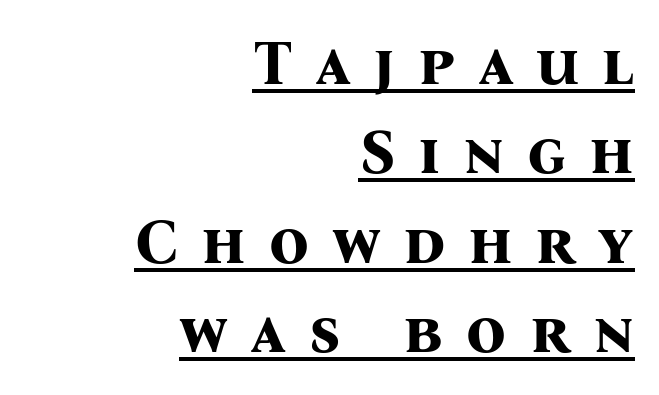
Is there any slant? The stems are plumb. The letters carry serifs — small finishing strokes at the ends of their stems. Baseline-to-baseline distance is the conventional proportion of letter height. Every letter is thick-stroked: bold, no question. A rule runs beneath these lines of type.
